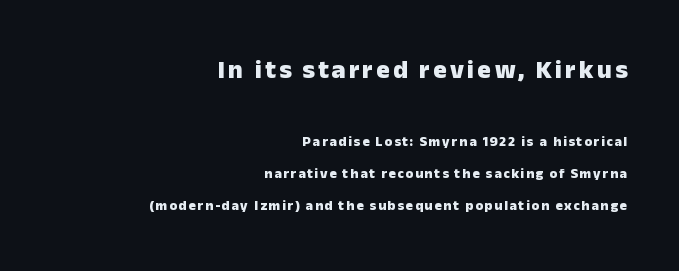
Typographic density is high because the face is bold. Any mark beneath the type? The region is blank. Vertical spacing — loose. One-word summary of the alignment: right. Which of the two is more prominent by size? The first, at the top. These lines were composed using upright roman letters.
